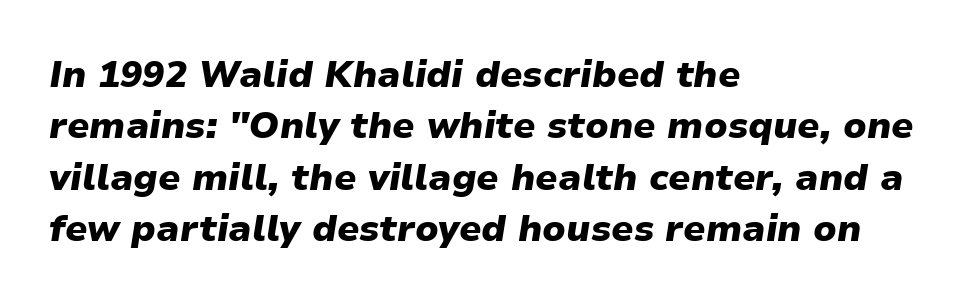
Characters follow at the spacing the type designer built in. Beneath every word, the page is bare. This is oblique type, the kind used for emphasis or titles. Caption: bold face, heavy strokes.
